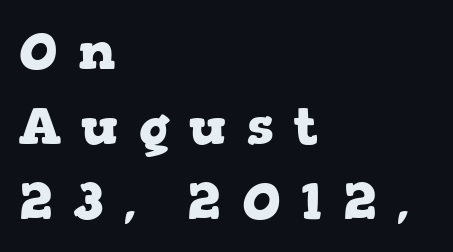
Classification — serif. The rendering inserts visible extra space after every character. What's the leading like? Ordinary, nothing unusual. A roman cut, with each character standing at attention. Layout note: lines flush left. As a designer I'd log this as weight 700, bold.
